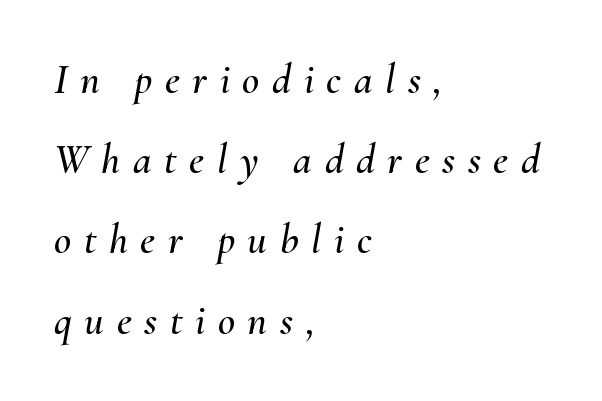
The image shows 42 px text type, italic (leaning right); set left-aligned, loose line spacing (1.91x), unusually wide letter spacing (+0.3 em), not underlined; medium stroke contrast and a small x-height.
